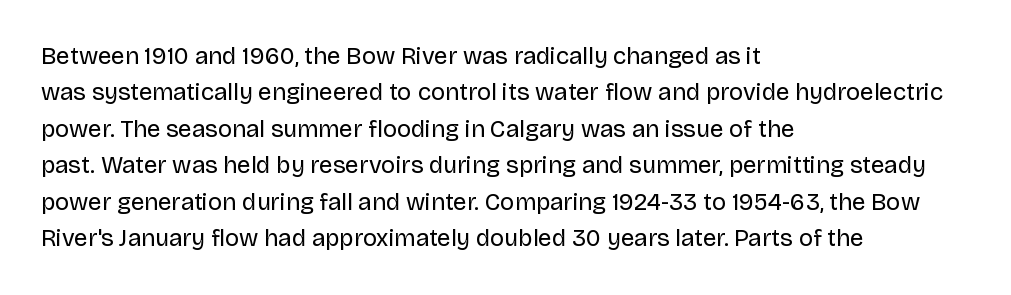
Q: Is the text bold? A: No.
Q: Is the text italic (slanted)? A: No, it is upright.
Q: Is the text underlined? A: No.
Q: How is the paragraph aligned? A: Left-aligned.
Q: Is the spacing between letters normal or unusually wide? A: Normal.
Q: Is the spacing between lines tight, normal or loose? A: Normal.
